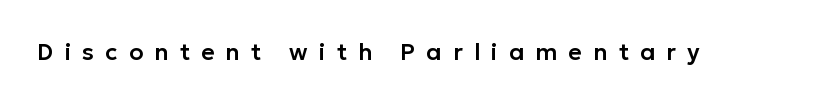
Look at the tracking — it's clearly loosened, letters drifting apart. Notice how the stems are strictly vertical — no italics here. Underlining? Definitely not there.
